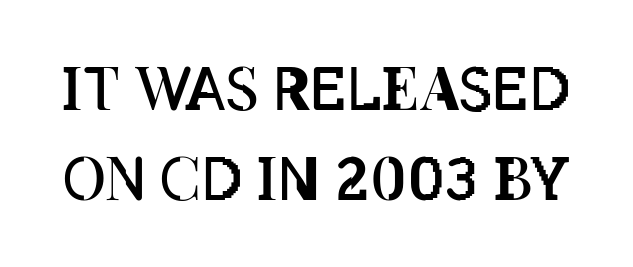
The letters stand straight up with perfectly vertical stems. Glance below the letters and you will spot only blank space. One glance says typical: line gaps are just what's usual. Character widths vary here, with narrow letters taking less room than wide ones. This rendering leaves character spacing at its baseline value.
